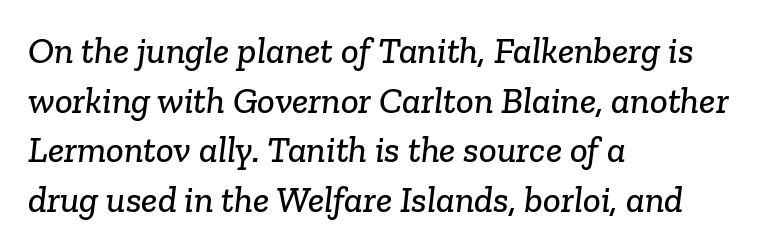
What kind of face is this? One with serifs. Horizontal bands of white between lines are of average thickness. Proportional: the letters do not fall into vertical columns. Characters follow at the spacing the type designer built in.
